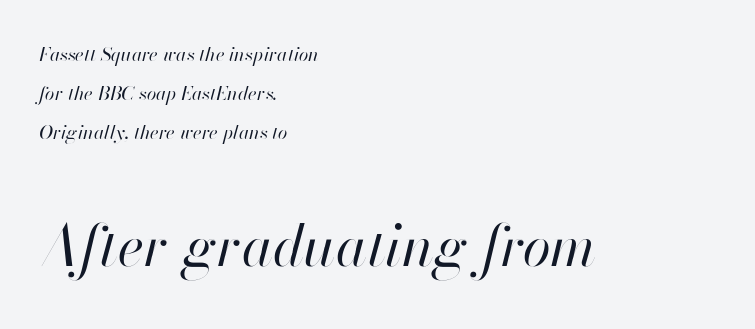
Q: Is the text bold? A: No.
Q: Is the text italic (slanted)? A: Yes, it leans right by about 13 degrees.
Q: Is the text underlined? A: No.
Q: How is the paragraph aligned? A: Left-aligned.
Q: Is the spacing between letters normal or unusually wide? A: Normal.
Q: Is the spacing between lines tight, normal or loose? A: Loose.
Q: Which block of text is set in a larger size, the first (top) or the second (bottom)? A: The second (bottom) one.
Q: Width (condensed, normal, or wide)? A: Normal.
Q: Stroke contrast? A: High.
Q: x-height? A: Small.
Q: Monospaced? A: No.
